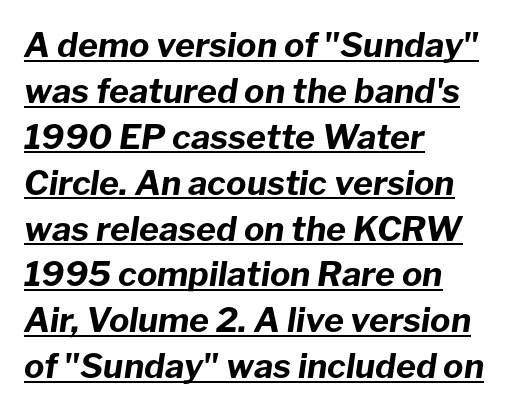
The image shows 34 px bold type, italic (leaning right); set left-aligned, normal line spacing (1.35x), normal letter spacing, underlined; low stroke contrast and a medium x-height.
